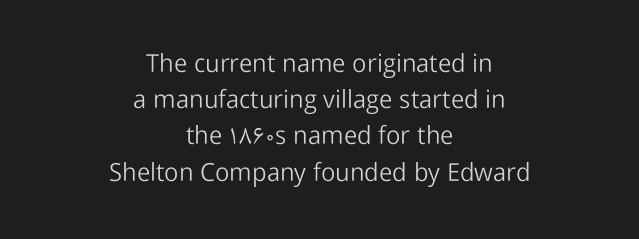
The image shows 25 px text type, upright; set centered, normal line spacing (1.45x), normal letter spacing, not underlined.
